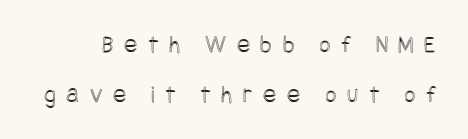
The specimen omits any rule beneath the text block's lines. The font's upright variant was chosen for this text. This rendering widens character spacing well past its baseline value. Notice the wide empty band between every row — that's loose leading.
